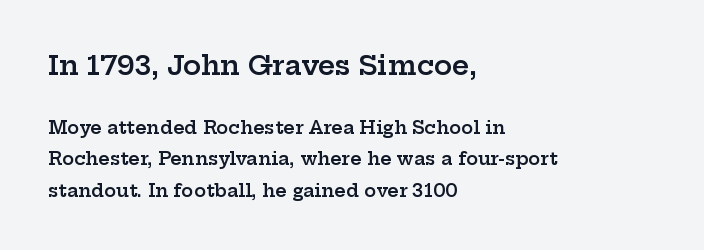
The image shows 27 px text type, upright; set left-aligned, line spacing 1.73x, normal letter spacing, not underlined; the first (top) block is 1.5x larger.
